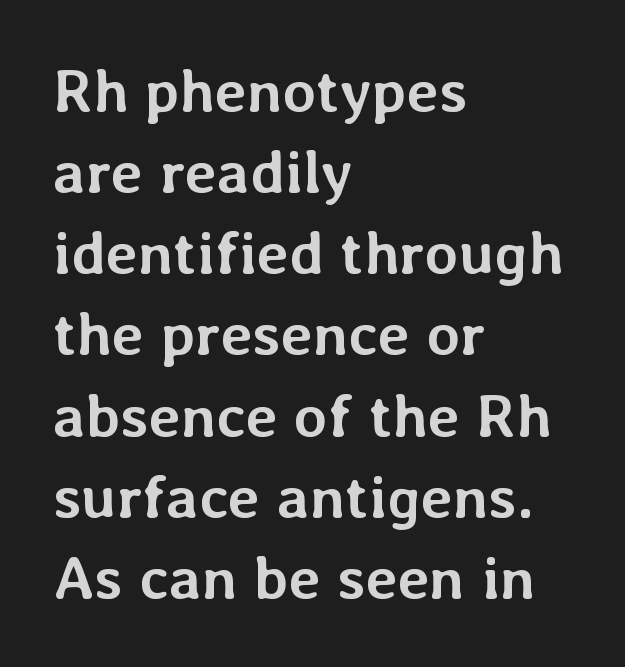
Q: Is the text bold? A: Yes.
Q: Is the text italic (slanted)? A: No, it is upright.
Q: Is the text underlined? A: No.
Q: How is the paragraph aligned? A: Left-aligned.
Q: Is the spacing between letters normal or unusually wide? A: Normal.
Q: Is the spacing between lines tight, normal or loose? A: Normal.
Q: Width (condensed, normal, or wide)? A: Normal.
Q: Stroke contrast? A: Low.
Q: x-height? A: Medium.
Q: Monospaced? A: No.
